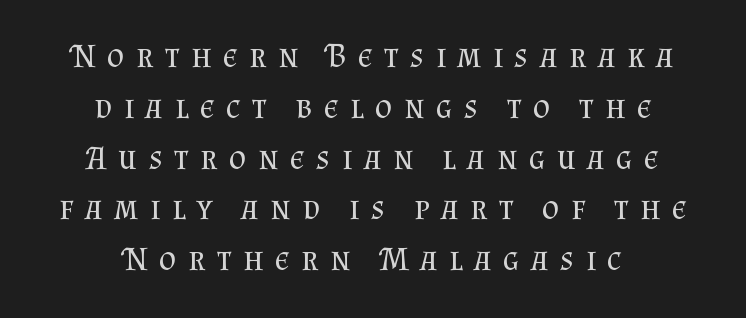
Q: Is the text bold? A: No.
Q: Is the text italic (slanted)? A: No, it is upright.
Q: Is the typeface a serif or a sans-serif typeface? A: Serif.
Q: Is the text underlined? A: No.
Q: How is the paragraph aligned? A: Centered.
Q: Is the spacing between letters normal or unusually wide? A: Unusually wide.
Q: Is the spacing between lines tight, normal or loose? A: Normal.
Q: Width (condensed, normal, or wide)? A: Normal.
Q: Stroke contrast? A: Medium.
Q: x-height? A: Small.
Q: Monospaced? A: No.
